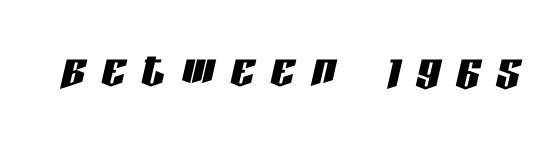
The image shows 59 px condensed type, italic (leaning right); set unusually wide letter spacing (+0.28 em), not underlined; low stroke contrast and a large x-height.
